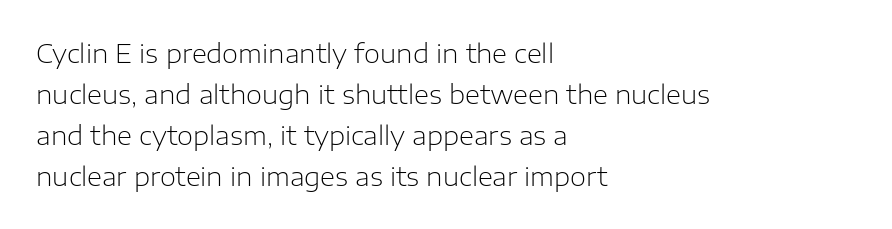
Q: Is the text bold? A: No.
Q: Is the text italic (slanted)? A: No, it is upright.
Q: Is the text underlined? A: No.
Q: How is the paragraph aligned? A: Left-aligned.
Q: Is the spacing between letters normal or unusually wide? A: Normal.
Q: Is the spacing between lines tight, normal or loose? A: Normal.
